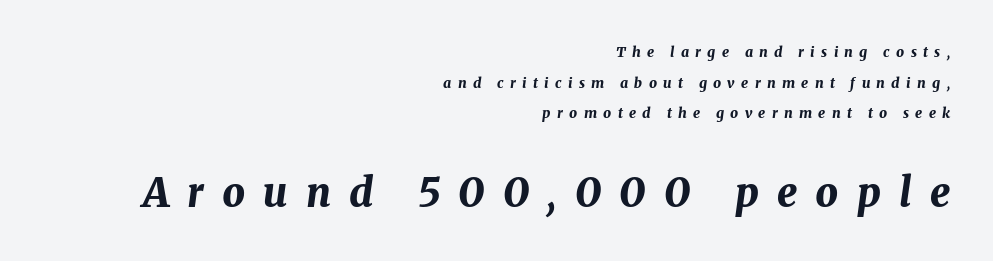
The image shows 40 px bold type, italic (leaning right); set right-aligned, loose line spacing (2.19x), unusually wide letter spacing (+0.45 em), not underlined; the second (bottom) block is 2.86x larger; medium stroke contrast and a medium x-height.
